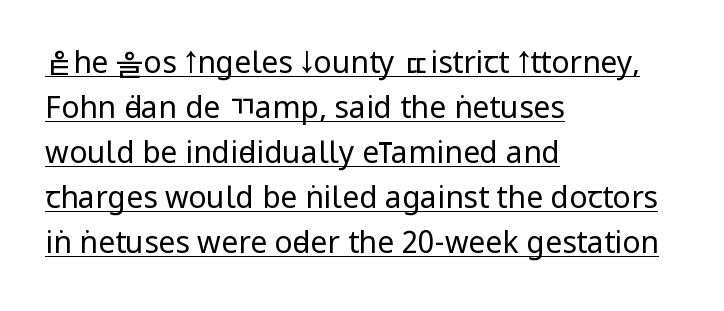
The image shows 30 px regular-weight, condensed sans-serif type, upright; set left-aligned, normal line spacing (1.5x), normal letter spacing, underlined; low stroke contrast and a large x-height.
